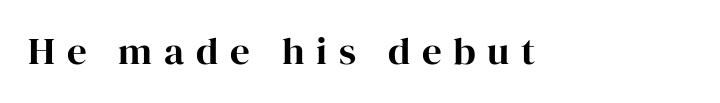
{"serif": "yes", "italic": "no", "width": "normal", "stroke_contrast": "high", "x_height": "medium", "monospaced": "no", "underline": "no", "letter_spacing": "wide", "letter_spacing_em": 0.3, "glyph_px": 39}
